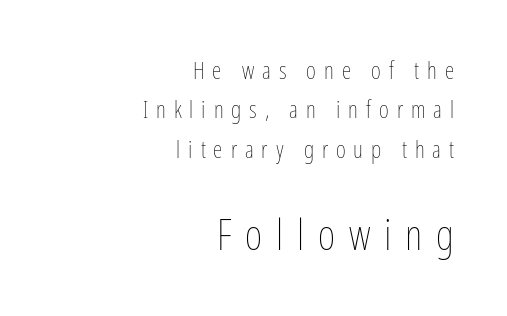
{"italic": "no", "bold": "no", "weight": "thin", "width": "condensed", "stroke_contrast": "low", "x_height": "medium", "monospaced": "no", "underline": "no", "align": "right", "line_spacing": "normal", "line_spacing_ratio": 1.64, "letter_spacing": "wide", "letter_spacing_em": 0.33, "larger_block": "second", "size_ratio": 1.75, "glyph_px": 42}
